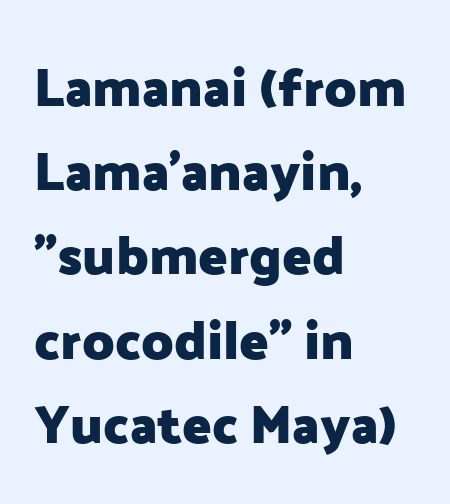
{"serif": "no", "italic": "no", "bold": "yes", "weight": "heavy", "width": "normal", "stroke_contrast": "low", "x_height": "medium", "monospaced": "no", "underline": "no", "align": "left", "line_spacing": "normal", "line_spacing_ratio": 1.56, "letter_spacing": "normal", "letter_spacing_em": 0.0, "glyph_px": 54}
